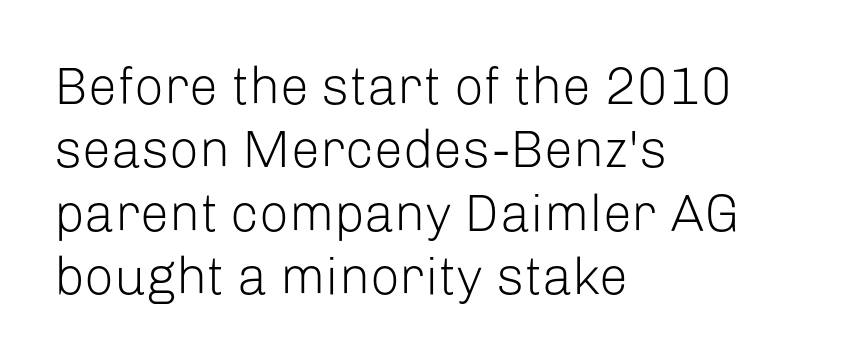
The image shows 52 px light sans-serif type, upright; set left-aligned, line spacing 1.22x, normal letter spacing, not underlined; low stroke contrast and a medium x-height.
